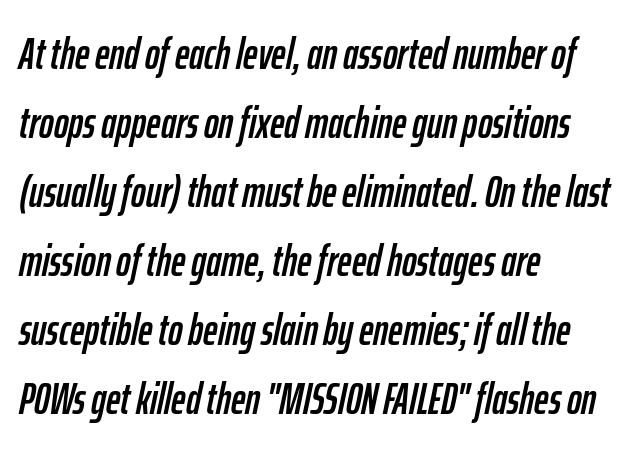
{"italic": "yes", "lean": "right", "slant_degrees": 12, "width": "condensed", "stroke_contrast": "low", "x_height": "medium", "monospaced": "no", "underline": "no", "align": "left", "line_spacing": "normal", "line_spacing_ratio": 1.57, "letter_spacing": "normal", "letter_spacing_em": 0.0, "glyph_px": 44}
